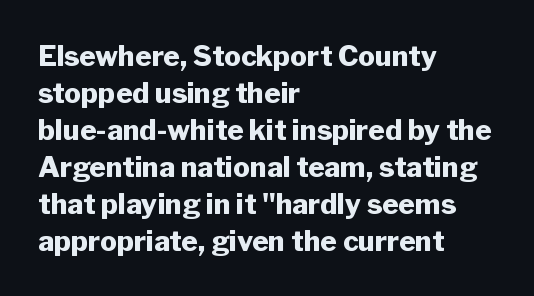
The image shows 28 px heavy sans-serif type, upright; set left-aligned, normal line spacing (1.32x), normal letter spacing, not underlined; low stroke contrast and a medium x-height.
